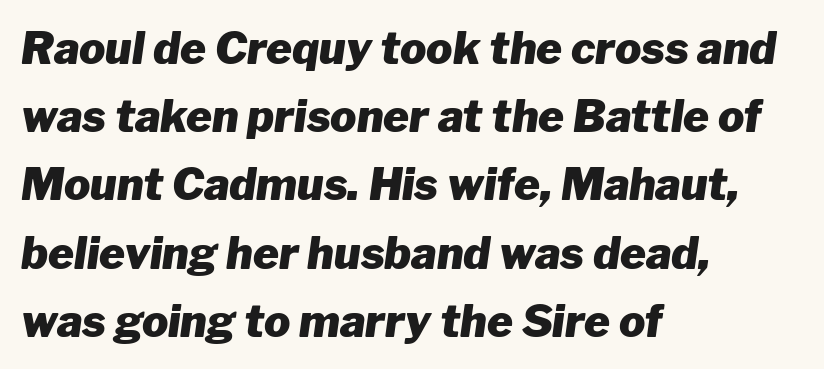
The image shows 44 px heavy type, italic (leaning right); set left-aligned, normal line spacing (1.55x), normal letter spacing, not underlined; low stroke contrast and a medium x-height.
